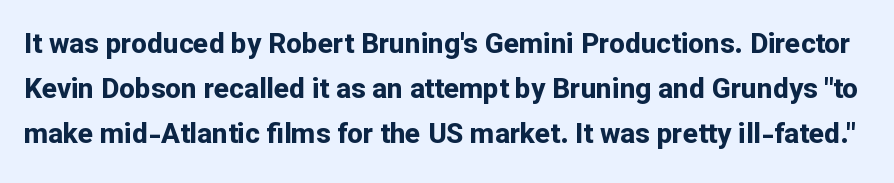
Q: Is the text bold? A: Yes.
Q: Is the text italic (slanted)? A: No, it is upright.
Q: Is the typeface a serif or a sans-serif typeface? A: Sans-serif.
Q: Is the text underlined? A: No.
Q: Is the spacing between letters normal or unusually wide? A: Normal.
Q: Is the spacing between lines tight, normal or loose? A: Normal.
Q: Width (condensed, normal, or wide)? A: Normal.
Q: Stroke contrast? A: Low.
Q: x-height? A: Medium.
Q: Monospaced? A: No.
